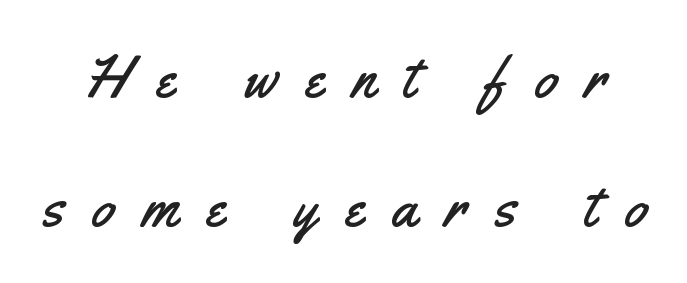
This is sans-serif lettering, the kind often seen on screens and signage. A bare baseline throughout the passage. Think of a printed novel: that variable character pitch is what you see here. Compared with typical body copy, the letter spacing here is much looser. How would I describe the line gaps? Wide and relaxed.
